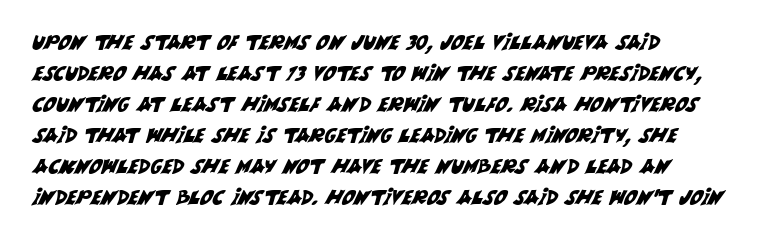
{"underline": "no", "align": "left", "line_spacing": "normal", "line_spacing_ratio": 1.55, "letter_spacing": "normal", "letter_spacing_em": 0.0, "glyph_px": 20}
